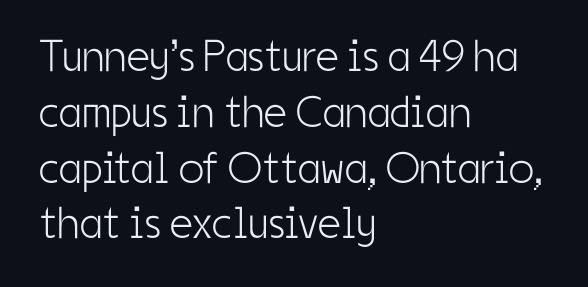
{"serif": "no", "italic": "no", "bold": "no", "weight": "light", "width": "condensed", "stroke_contrast": "low", "x_height": "medium", "monospaced": "no", "underline": "no", "align": "left", "line_spacing_ratio": 1.24, "letter_spacing": "normal", "letter_spacing_em": 0.0, "glyph_px": 45}
